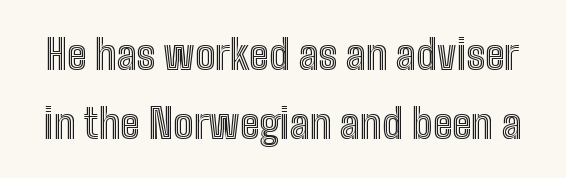
{"italic": "no", "width": "condensed", "x_height": "medium", "monospaced": "no", "underline": "no", "line_spacing_ratio": 1.72, "letter_spacing": "normal", "letter_spacing_em": 0.0, "glyph_px": 40}
